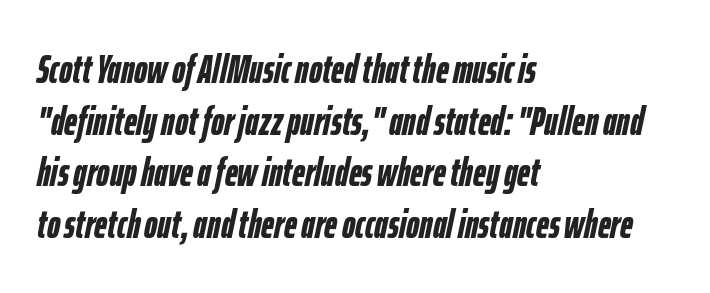
{"italic": "yes", "lean": "right", "slant_degrees": 12, "bold": "yes", "weight": "semibold", "width": "condensed", "stroke_contrast": "low", "x_height": "medium", "monospaced": "no", "underline": "no", "align": "left", "line_spacing": "normal", "line_spacing_ratio": 1.29, "letter_spacing": "normal", "letter_spacing_em": 0.0, "glyph_px": 40}
